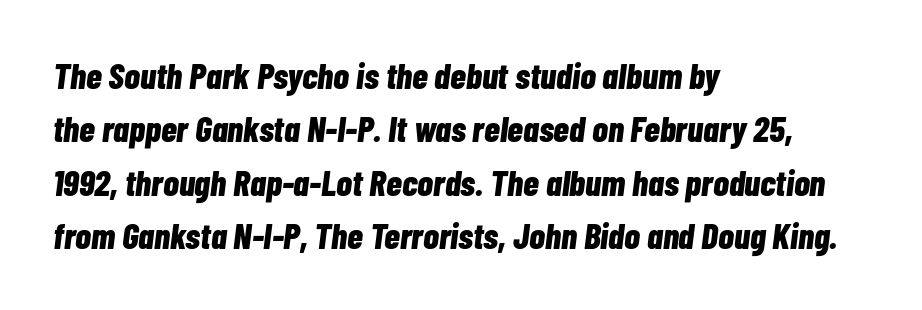
Q: Is the text bold? A: Yes.
Q: Is the text italic (slanted)? A: Yes, it leans right by about 7 degrees.
Q: Is the text underlined? A: No.
Q: How is the paragraph aligned? A: Left-aligned.
Q: Is the spacing between letters normal or unusually wide? A: Normal.
Q: Is the spacing between lines tight, normal or loose? A: Normal.
Q: Width (condensed, normal, or wide)? A: Condensed.
Q: Stroke contrast? A: Low.
Q: x-height? A: Medium.
Q: Monospaced? A: No.
